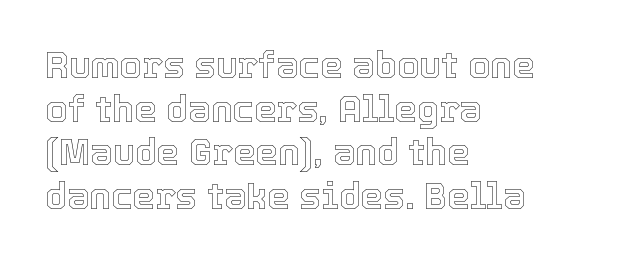
Q: Is the text italic (slanted)? A: No, it is upright.
Q: Is the text underlined? A: No.
Q: How is the paragraph aligned? A: Left-aligned.
Q: Is the spacing between letters normal or unusually wide? A: Normal.
Q: Width (condensed, normal, or wide)? A: Normal.
Q: x-height? A: Medium.
Q: Monospaced? A: No.
